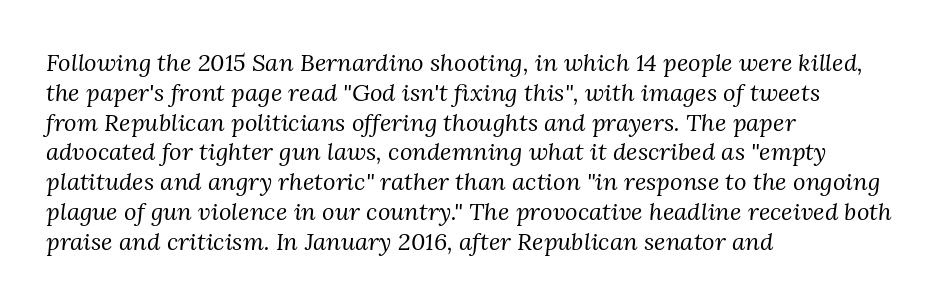
Horizontally, the lines are justified to the leading edge only. This is oblique type, the kind used for emphasis or titles. The characters are drawn with everyday or finer stroke widths. Glyph-to-glyph distance matches everyday printed text. The words here are not underlined.
